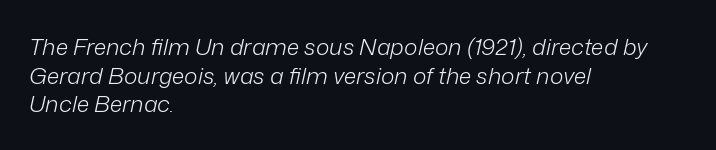
The ragged edge is on the right, which tells us the setting is flush left. Honestly, the letter spacing is just normal — you wouldn't notice it. The lettering tilts uniformly, giving the passage an italic look. A quiet, ordinary-to-light weight characterises the typeface. Anything drawn beneath the words? Only blank space.
